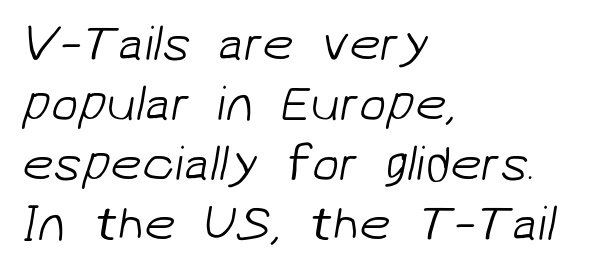
Q: Is the text bold? A: No.
Q: Is the typeface a serif or a sans-serif typeface? A: Sans-serif.
Q: Is the text underlined? A: No.
Q: How is the paragraph aligned? A: Left-aligned.
Q: Is the spacing between letters normal or unusually wide? A: Normal.
Q: Width (condensed, normal, or wide)? A: Normal.
Q: Stroke contrast? A: Low.
Q: x-height? A: Medium.
Q: Monospaced? A: No.
